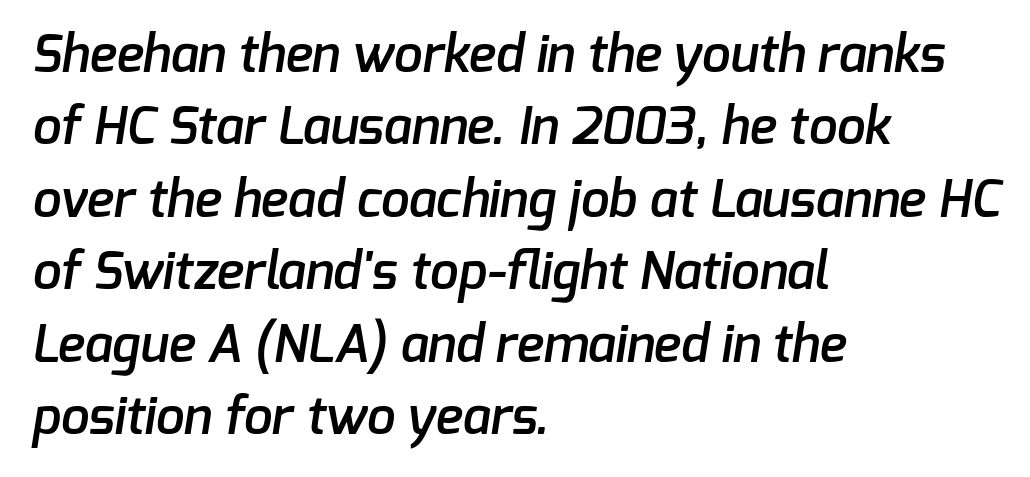
A classic flush-left, rag-right setting is used for this passage. Proportional: the letters do not fall into vertical columns. The space beneath each line is pristine and unruled. Students, note that the glyphs here touch the page at normal intervals.
